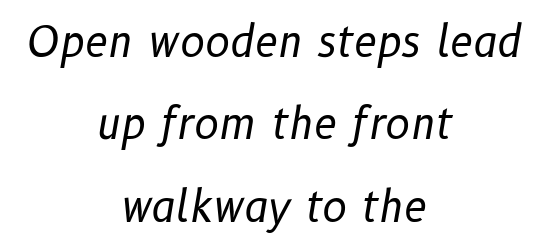
Q: Is the text bold? A: No.
Q: Is the text italic (slanted)? A: Yes, it leans right by about 10 degrees.
Q: Is the text underlined? A: No.
Q: How is the paragraph aligned? A: Centered.
Q: Is the spacing between letters normal or unusually wide? A: Normal.
Q: Is the spacing between lines tight, normal or loose? A: Loose.
Q: Width (condensed, normal, or wide)? A: Normal.
Q: Stroke contrast? A: Low.
Q: x-height? A: Medium.
Q: Monospaced? A: No.
